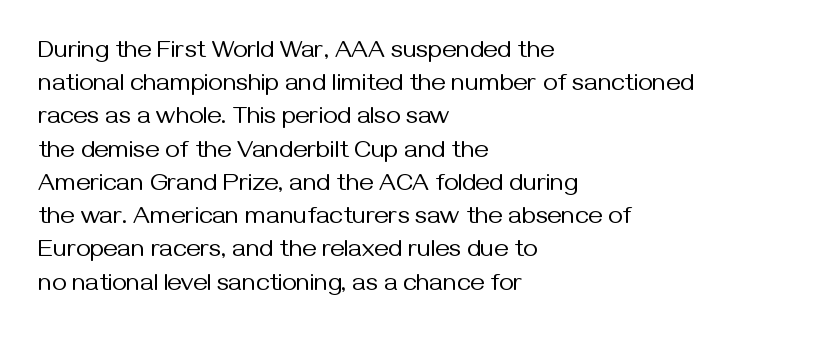
The image shows 25 px text type, upright; set left-aligned, normal line spacing (1.33x), normal letter spacing, not underlined.
